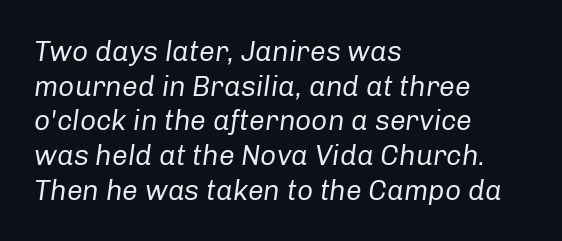
The image shows 28 px regular-weight type, italic (leaning right); set left-aligned, line spacing 1.24x, normal letter spacing, not underlined; low stroke contrast and a medium x-height.
